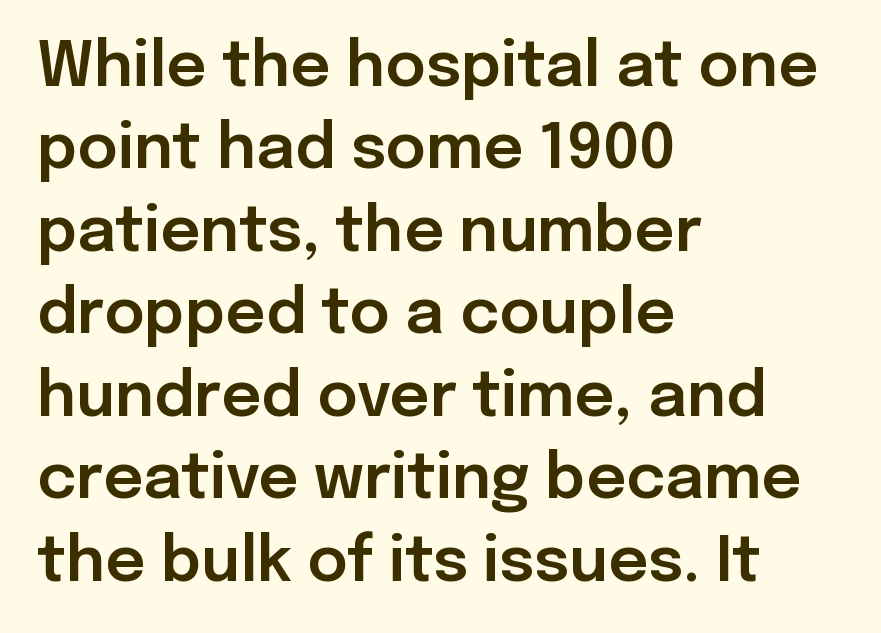
Do the characters align in a grid? No, the font is proportional. The letters stand upright; this is a roman face. Summary of vertical rhythm: regular, with standard interline spacing. Note: no serifs on the glyphs. Standard letterfit; no display-style spreading of the glyphs. Compared with a centered layout, this one pins lines to the left instead.
